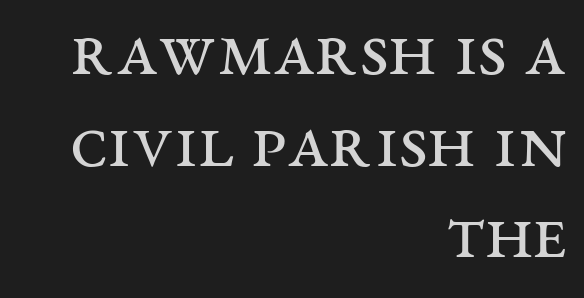
The image shows 79 px regular-weight, wide serif type, upright; set right-aligned, line spacing 1.16x, normal letter spacing, not underlined; medium stroke contrast and a large x-height.
